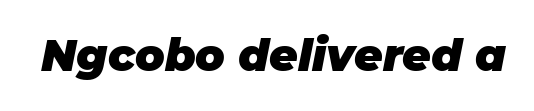
Q: Is the text bold? A: Yes.
Q: Is the text italic (slanted)? A: Yes, it leans right by about 11 degrees.
Q: Is the text underlined? A: No.
Q: Is the spacing between letters normal or unusually wide? A: Normal.
Q: Width (condensed, normal, or wide)? A: Normal.
Q: Stroke contrast? A: Low.
Q: x-height? A: Large.
Q: Monospaced? A: No.
